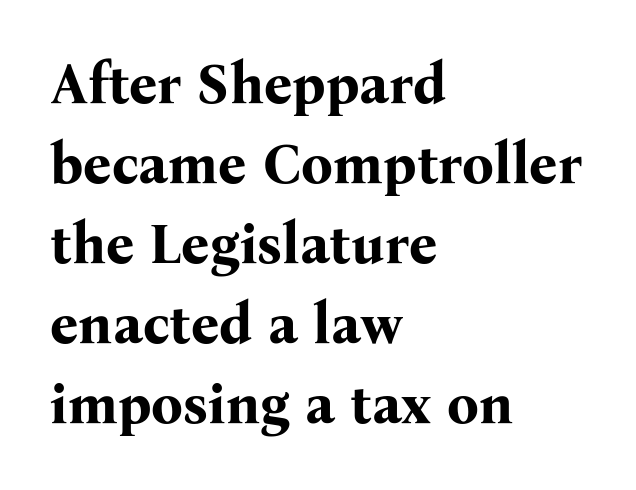
The text block is weighted toward the left margin, trailing off unevenly rightward. Ordinary non-slanted type is in use. To sum up the face: it has serifs. Varying glyph widths throughout — classic text-font behaviour. Nobody touched the tracking dial on this one.
